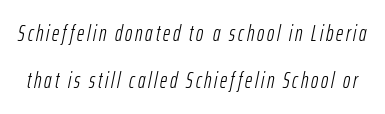
Q: Is the text bold? A: No.
Q: Is the text italic (slanted)? A: Yes, it leans right by about 12 degrees.
Q: Is the text underlined? A: No.
Q: Is the spacing between lines tight, normal or loose? A: Loose.
